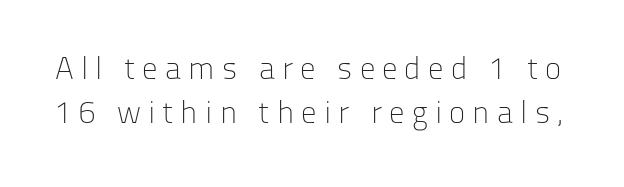
{"serif": "no", "italic": "no", "bold": "no", "weight": "light", "width": "normal", "stroke_contrast": "low", "x_height": "medium", "monospaced": "no", "underline": "no", "line_spacing": "normal", "line_spacing_ratio": 1.42, "letter_spacing": "wide", "letter_spacing_em": 0.23, "glyph_px": 31}
